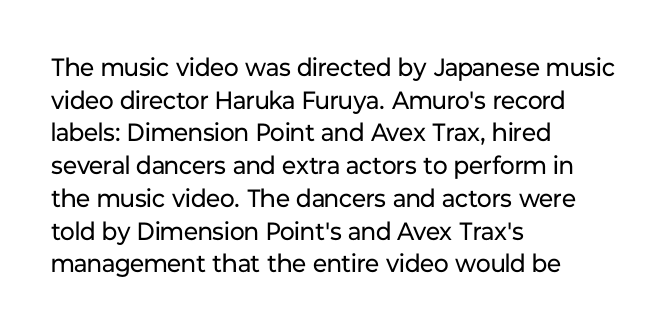
{"italic": "no", "bold": "no", "underline": "no", "align": "left", "line_spacing": "normal", "line_spacing_ratio": 1.31, "letter_spacing": "normal", "letter_spacing_em": 0.0, "glyph_px": 25}
